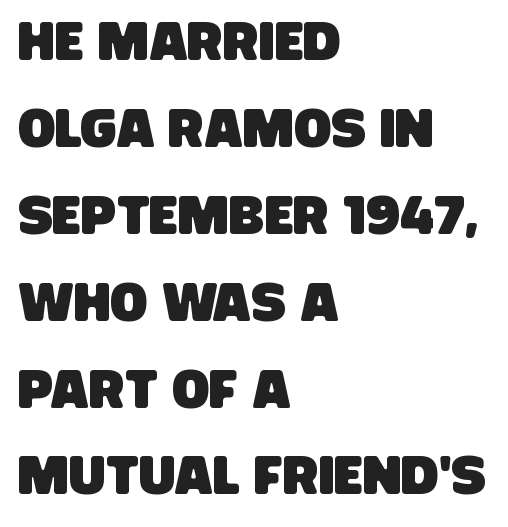
Q: Is the typeface a serif or a sans-serif typeface? A: Sans-serif.
Q: Is the text underlined? A: No.
Q: How is the paragraph aligned? A: Left-aligned.
Q: Is the spacing between letters normal or unusually wide? A: Normal.
Q: Is the spacing between lines tight, normal or loose? A: Normal.
Q: Width (condensed, normal, or wide)? A: Condensed.
Q: Stroke contrast? A: Low.
Q: x-height? A: Large.
Q: Monospaced? A: No.
